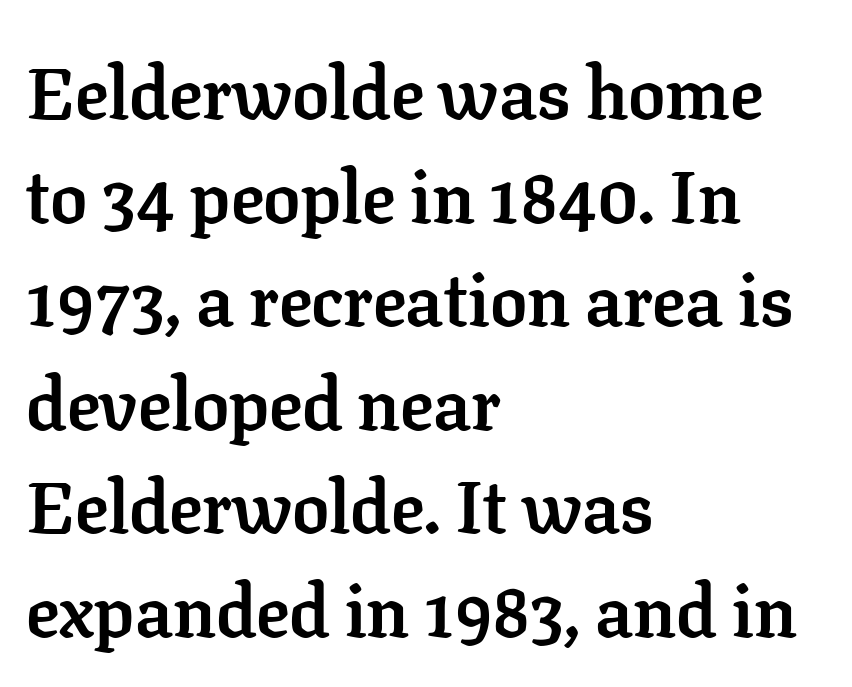
The image shows 74 px semibold serif type, upright; set left-aligned, normal line spacing (1.4x), normal letter spacing, not underlined; low stroke contrast and a medium x-height.
